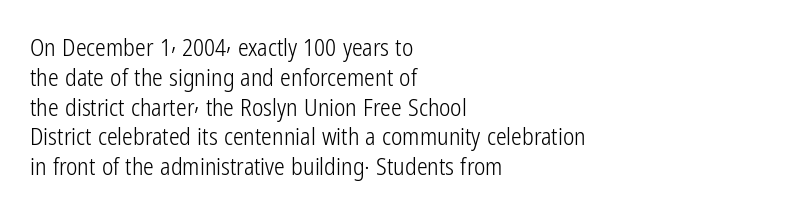
Q: Is the text bold? A: No.
Q: Is the text italic (slanted)? A: No, it is upright.
Q: Is the text underlined? A: No.
Q: How is the paragraph aligned? A: Left-aligned.
Q: Is the spacing between letters normal or unusually wide? A: Normal.
